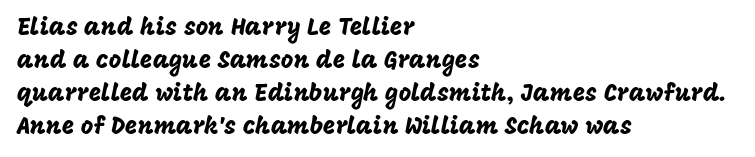
Students, observe: this is what conventionally led text looks like. Notice how the passage keeps a crisp vertical edge on the left only. Lines of text with bare space underneath.
